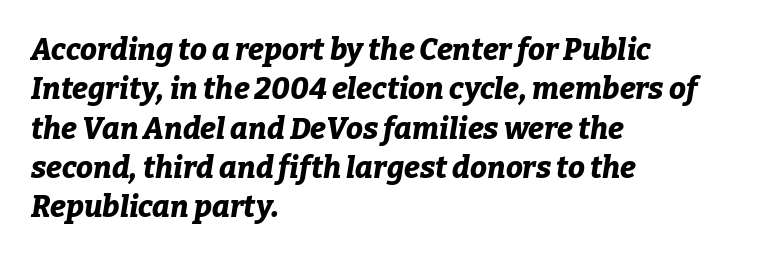
Q: Is the text bold? A: Yes.
Q: Is the text italic (slanted)? A: Yes, it leans right by about 9 degrees.
Q: Is the text underlined? A: No.
Q: How is the paragraph aligned? A: Left-aligned.
Q: Is the spacing between letters normal or unusually wide? A: Normal.
Q: Is the spacing between lines tight, normal or loose? A: Normal.
Q: Width (condensed, normal, or wide)? A: Normal.
Q: Stroke contrast? A: Low.
Q: x-height? A: Medium.
Q: Monospaced? A: No.
